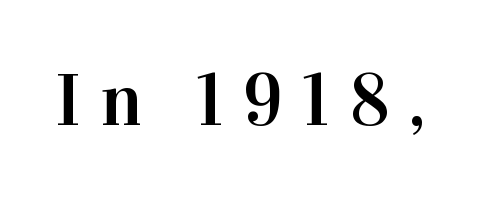
Descenders are the only things crossing below the line. A roman cut, with each character standing at attention. Typographically, this falls in the serif category. The letters advance in unequal steps, a hallmark of proportional type. Students, note that the glyphs here are deliberately spaced far apart.
